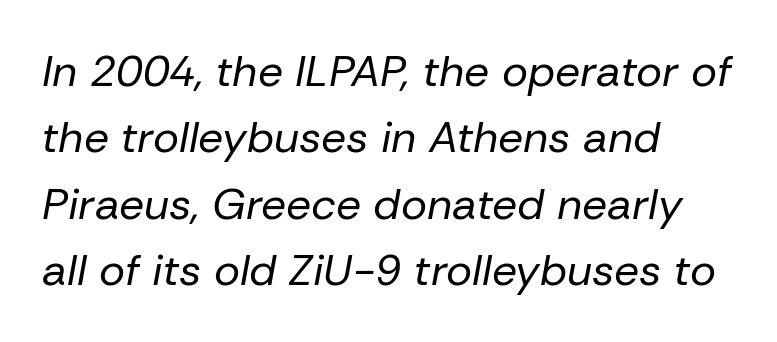
Q: Is the text bold? A: No.
Q: Is the text italic (slanted)? A: Yes, it leans right by about 10 degrees.
Q: Is the text underlined? A: No.
Q: How is the paragraph aligned? A: Left-aligned.
Q: Is the spacing between letters normal or unusually wide? A: Normal.
Q: Is the spacing between lines tight, normal or loose? A: Normal.
Q: Width (condensed, normal, or wide)? A: Normal.
Q: Stroke contrast? A: Low.
Q: x-height? A: Medium.
Q: Monospaced? A: No.
